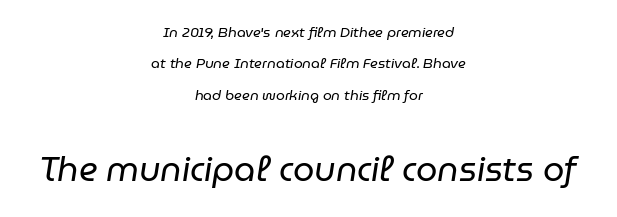
Two sizes are in play, and the larger belongs to the second block. The letters advance in unequal steps, a hallmark of proportional type. Unmarked baselines from the first word to the last. Letters have the restrained weight of plain body copy at most. Which margin do the lines hug? Neither — every line sits in the middle.
